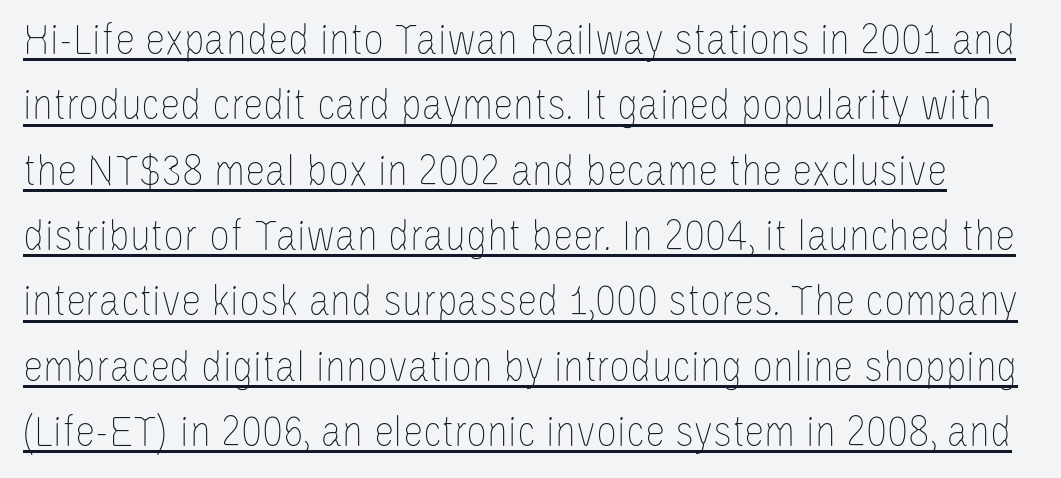
{"italic": "no", "bold": "no", "weight": "thin", "width": "condensed", "stroke_contrast": "low", "x_height": "large", "monospaced": "no", "underline": "yes", "line_spacing": "normal", "line_spacing_ratio": 1.42, "letter_spacing": "normal", "letter_spacing_em": 0.0, "glyph_px": 46}
